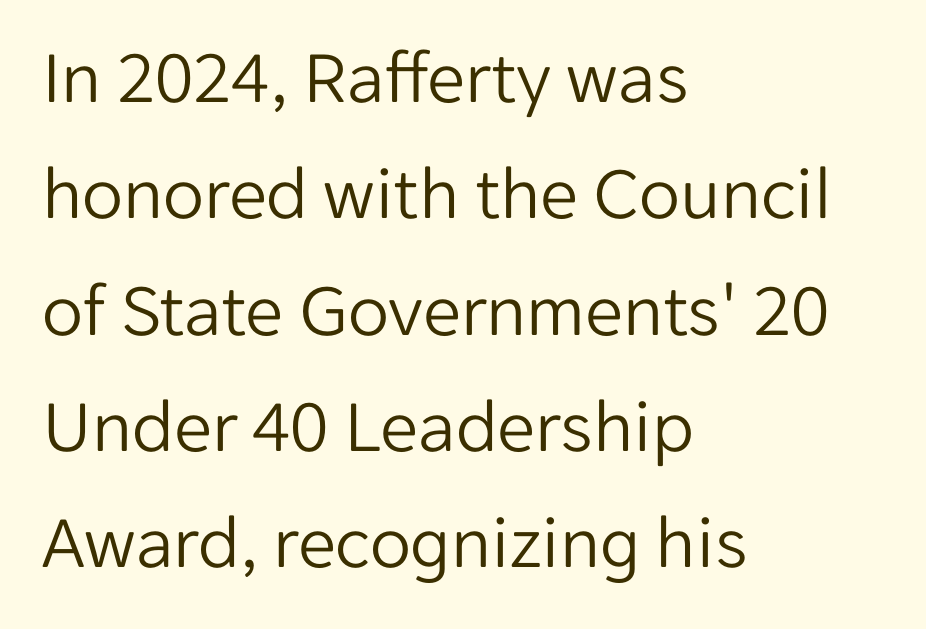
The image shows 76 px light sans-serif type, upright; set left-aligned, normal line spacing (1.53x), normal letter spacing, not underlined; low stroke contrast and a medium x-height.
